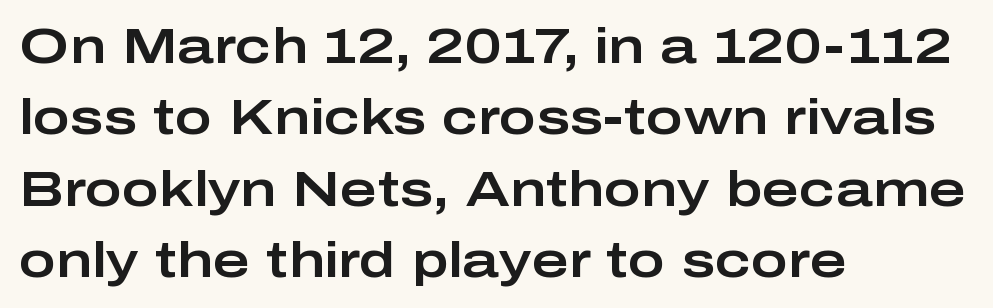
Q: Is the text italic (slanted)? A: No, it is upright.
Q: Is the typeface a serif or a sans-serif typeface? A: Sans-serif.
Q: Is the text underlined? A: No.
Q: How is the paragraph aligned? A: Left-aligned.
Q: Is the spacing between letters normal or unusually wide? A: Normal.
Q: Is the spacing between lines tight, normal or loose? A: Normal.
Q: Width (condensed, normal, or wide)? A: Wide.
Q: Stroke contrast? A: Low.
Q: x-height? A: Medium.
Q: Monospaced? A: No.
